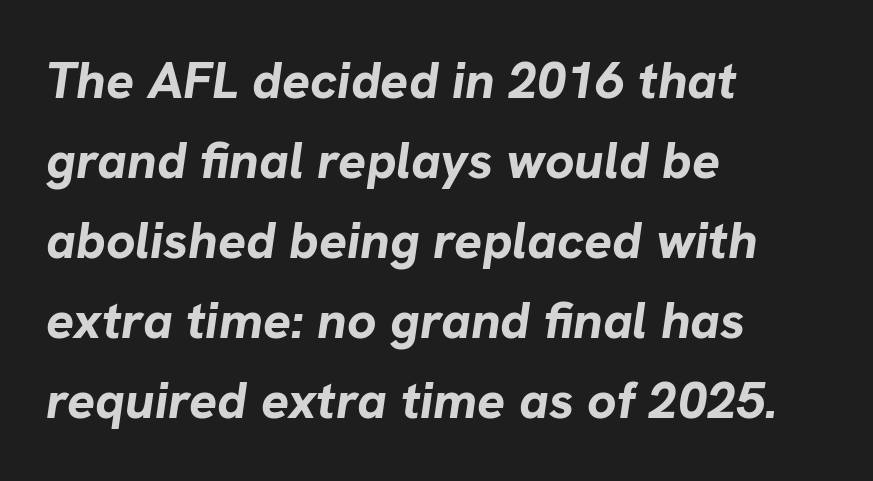
Q: Is the text bold? A: Yes.
Q: Is the text italic (slanted)? A: Yes, it leans right by about 8 degrees.
Q: Is the text underlined? A: No.
Q: How is the paragraph aligned? A: Left-aligned.
Q: Is the spacing between letters normal or unusually wide? A: Normal.
Q: Is the spacing between lines tight, normal or loose? A: Normal.
Q: Width (condensed, normal, or wide)? A: Normal.
Q: Stroke contrast? A: Low.
Q: x-height? A: Medium.
Q: Monospaced? A: No.
